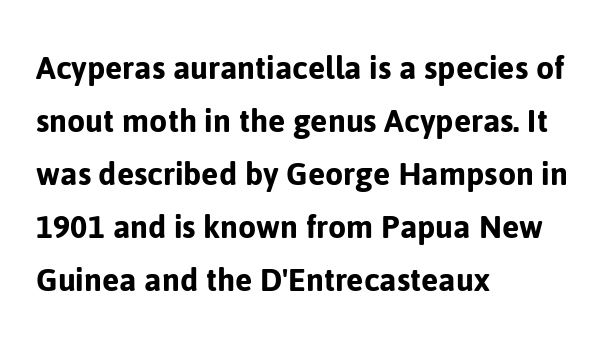
The image shows 37 px sans-serif type, upright; set left-aligned, normal line spacing (1.43x), normal letter spacing, not underlined; low stroke contrast and a medium x-height.
